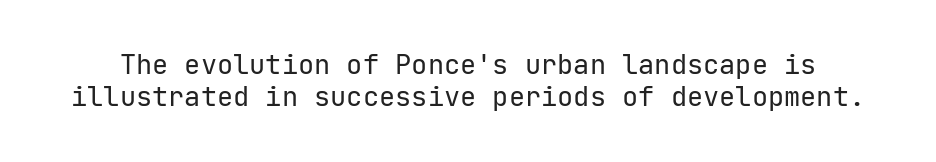
Ink coverage per letter is moderate at most. Posture: vertical. The tracking reads as untouched default to a designer's eye. Descenders hang freely into open space.
